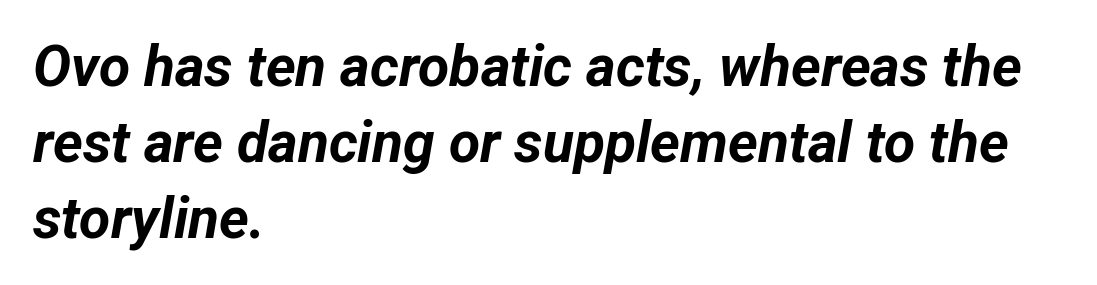
Vertical spacing — default. The lines are quadded left. Is this a fixed-width face? No — the glyphs have proportional, varying widths. Observe the lean: these are italic letterforms.
